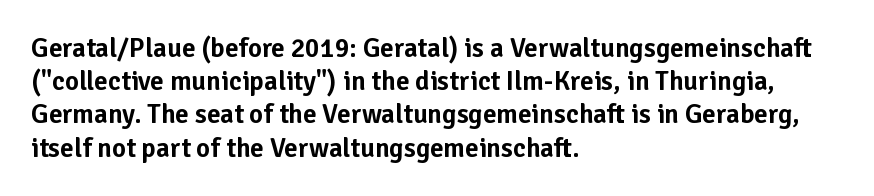
Every row of glyphs begins at an identical x-position on the left. These lines were composed using upright roman letters. Standard letterfit; no display-style spreading of the glyphs. The glyphs are unaccompanied by any horizontal stroke below them.
